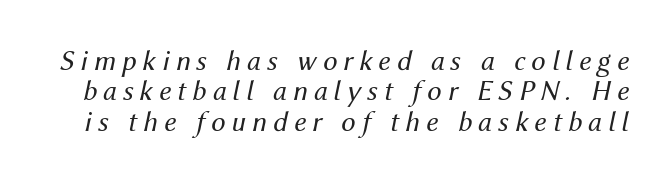
{"italic": "yes", "lean": "right", "slant_degrees": 12, "bold": "no", "weight": "regular", "width": "normal", "stroke_contrast": "medium", "x_height": "medium", "monospaced": "no", "underline": "no", "line_spacing": "tight", "line_spacing_ratio": 1.05, "letter_spacing": "wide", "letter_spacing_em": 0.21, "glyph_px": 29}
